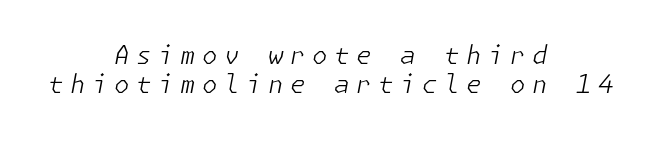
The image shows 25 px text type, italic (leaning right); set centered, line spacing 1.18x, unusually wide letter spacing (+0.26 em), not underlined.
